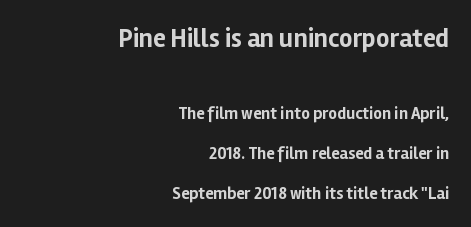
The image shows 26 px bold type, upright; set right-aligned, loose line spacing (2.33x), normal letter spacing, not underlined; the first (top) block is 1.53x larger.
